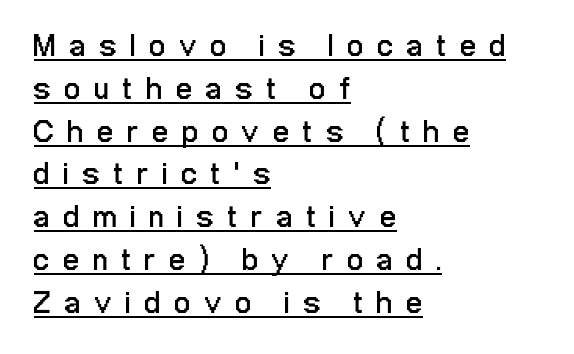
{"serif": "no", "italic": "no", "bold": "no", "weight": "regular", "width": "condensed", "stroke_contrast": "low", "x_height": "medium", "monospaced": "no", "underline": "yes", "align": "left", "line_spacing": "normal", "line_spacing_ratio": 1.38, "letter_spacing": "wide", "letter_spacing_em": 0.46, "glyph_px": 31}
